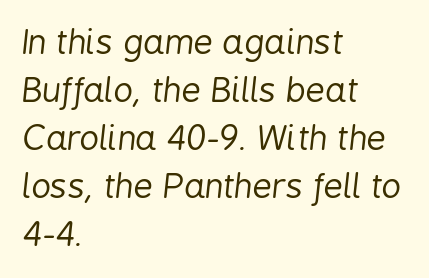
{"italic": "yes", "lean": "right", "slant_degrees": 6, "bold": "no", "weight": "regular", "width": "condensed", "stroke_contrast": "low", "x_height": "medium", "monospaced": "no", "underline": "no", "align": "left", "line_spacing": "normal", "line_spacing_ratio": 1.41, "letter_spacing": "normal", "letter_spacing_em": 0.0, "glyph_px": 34}
